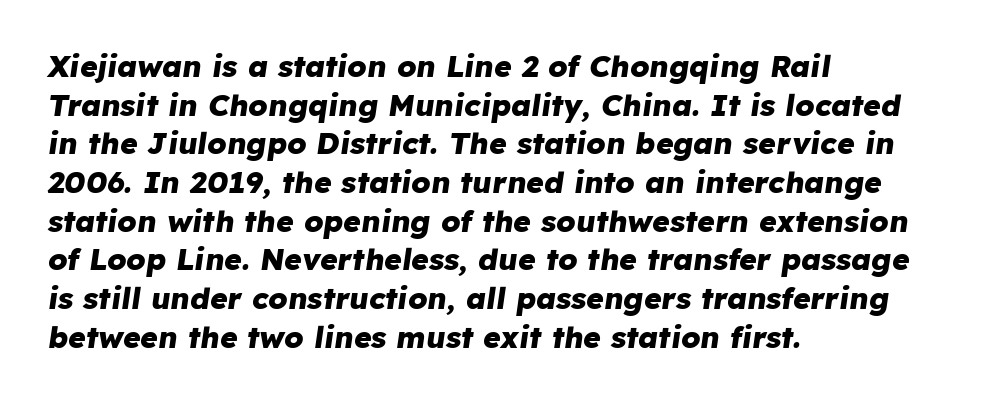
Q: Is the text bold? A: Yes.
Q: Is the text italic (slanted)? A: Yes, it leans right by about 8 degrees.
Q: Is the text underlined? A: No.
Q: How is the paragraph aligned? A: Left-aligned.
Q: Is the spacing between letters normal or unusually wide? A: Normal.
Q: Is the spacing between lines tight, normal or loose? A: Normal.
Q: Width (condensed, normal, or wide)? A: Normal.
Q: Stroke contrast? A: Low.
Q: x-height? A: Medium.
Q: Monospaced? A: No.
